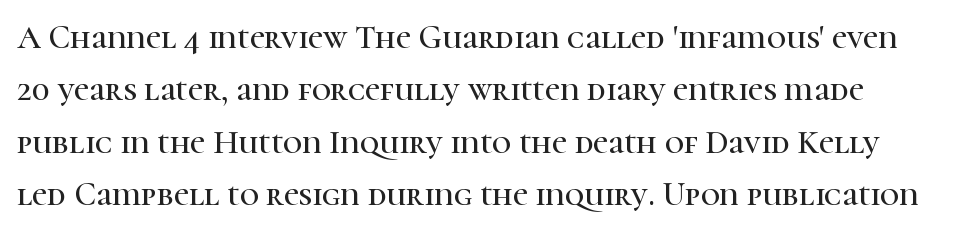
{"serif": "yes", "italic": "no", "width": "normal", "stroke_contrast": "high", "x_height": "medium", "monospaced": "no", "underline": "no", "line_spacing": "normal", "line_spacing_ratio": 1.59, "letter_spacing": "normal", "letter_spacing_em": 0.0, "glyph_px": 33}
